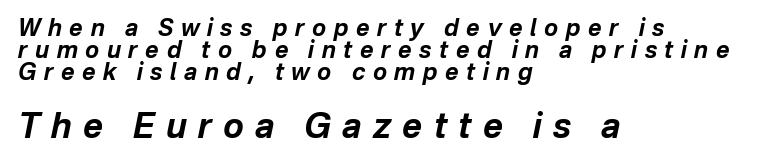
The image shows 34 px bold type, italic (leaning right); set left-aligned, tight line spacing (0.96x), unusually wide letter spacing (+0.33 em), not underlined; the second (bottom) block is 1.48x larger; low stroke contrast and a medium x-height.
